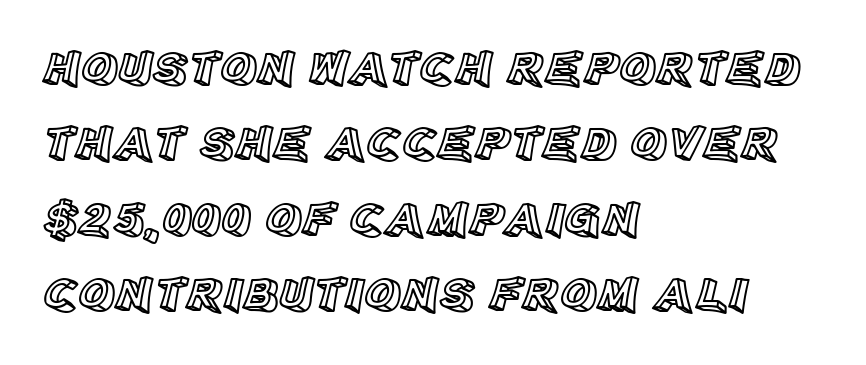
The image shows 50 px text type; set left-aligned, normal line spacing (1.51x), normal letter spacing, not underlined; a large x-height.
